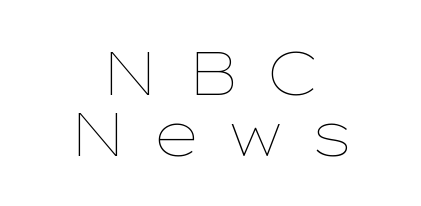
Q: Is the text bold? A: No.
Q: Is the text italic (slanted)? A: No, it is upright.
Q: Is the text underlined? A: No.
Q: How is the paragraph aligned? A: Centered.
Q: Is the spacing between letters normal or unusually wide? A: Unusually wide.
Q: Is the spacing between lines tight, normal or loose? A: Tight.
Q: Width (condensed, normal, or wide)? A: Wide.
Q: Stroke contrast? A: Low.
Q: x-height? A: Medium.
Q: Monospaced? A: No.
